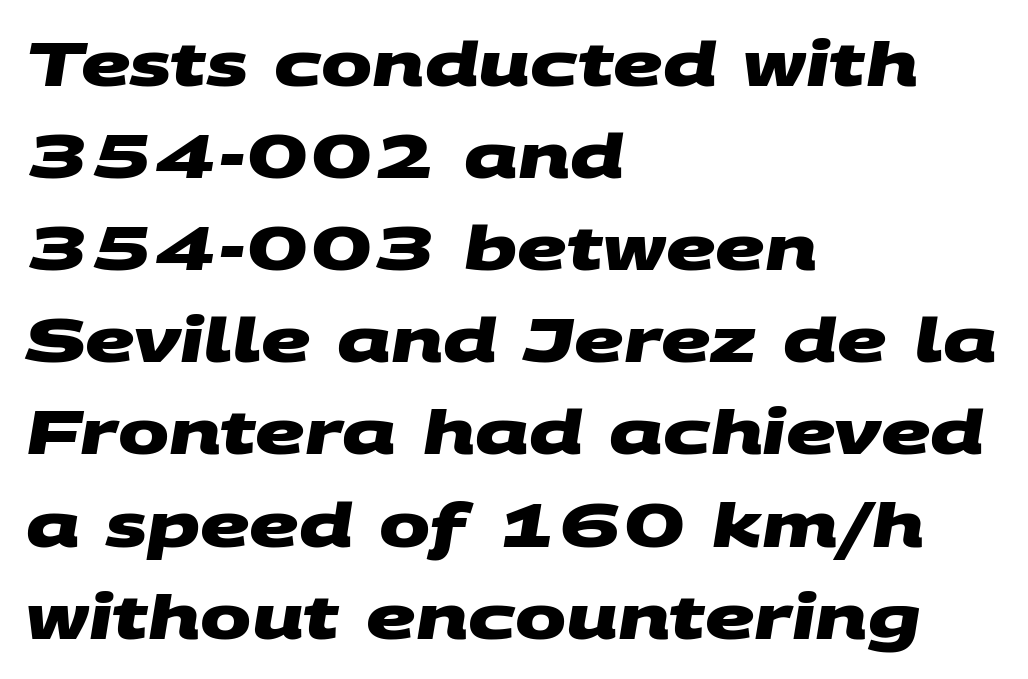
Q: Is the text bold? A: Yes.
Q: Is the typeface a serif or a sans-serif typeface? A: Sans-serif.
Q: Is the text underlined? A: No.
Q: How is the paragraph aligned? A: Left-aligned.
Q: Is the spacing between letters normal or unusually wide? A: Normal.
Q: Is the spacing between lines tight, normal or loose? A: Normal.
Q: Width (condensed, normal, or wide)? A: Wide.
Q: Stroke contrast? A: Medium.
Q: x-height? A: Large.
Q: Monospaced? A: No.
